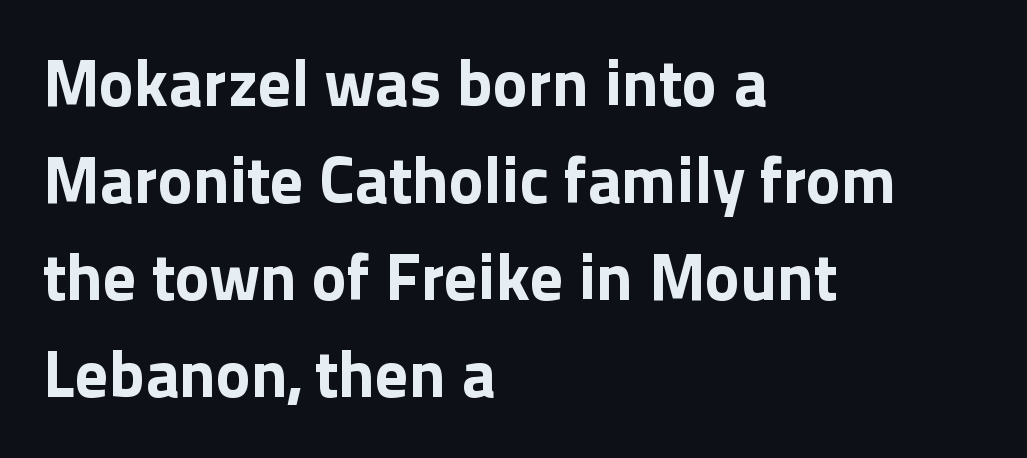
Q: Is the text bold? A: Yes.
Q: Is the text italic (slanted)? A: No, it is upright.
Q: Is the typeface a serif or a sans-serif typeface? A: Sans-serif.
Q: Is the text underlined? A: No.
Q: How is the paragraph aligned? A: Left-aligned.
Q: Is the spacing between letters normal or unusually wide? A: Normal.
Q: Is the spacing between lines tight, normal or loose? A: Normal.
Q: Width (condensed, normal, or wide)? A: Normal.
Q: x-height? A: Medium.
Q: Monospaced? A: No.
